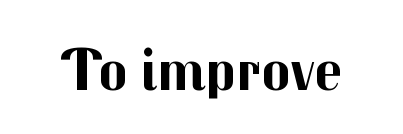
Plain, unruled lines of type. Is this a sans? Yes — the strokes have no serifs. A typesetter would call this proportional, since set widths differ per character. The tracking reads as untouched default to a designer's eye. These lines carry a lot of weight — the face is fully bold. Quick note: not italic, upright.
